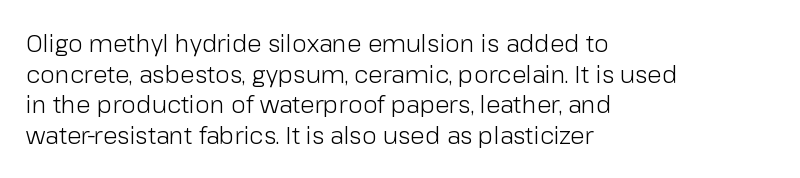
Q: Is the text bold? A: No.
Q: Is the text italic (slanted)? A: No, it is upright.
Q: Is the text underlined? A: No.
Q: How is the paragraph aligned? A: Left-aligned.
Q: Is the spacing between letters normal or unusually wide? A: Normal.
Q: Is the spacing between lines tight, normal or loose? A: Normal.
